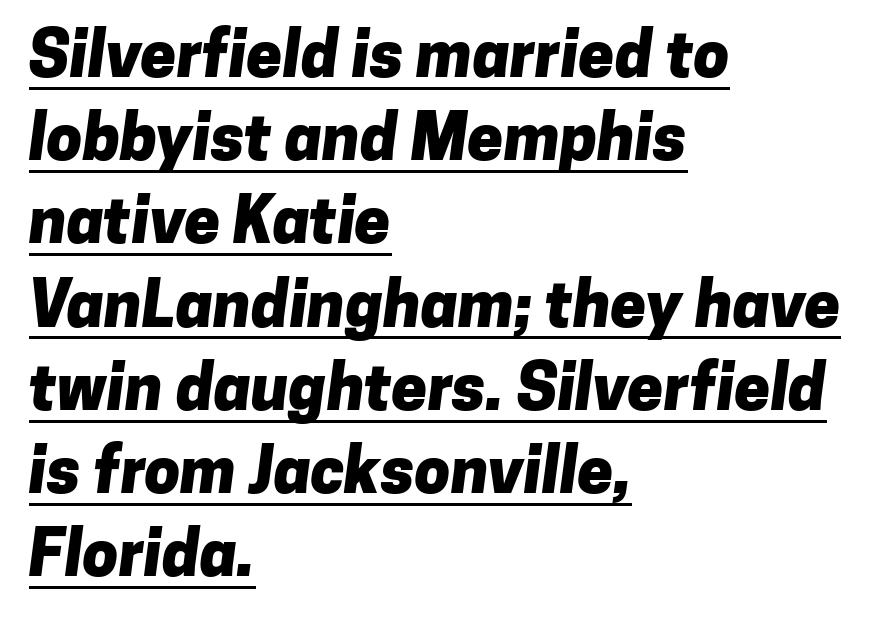
{"serif": "no", "bold": "yes", "weight": "heavy", "width": "normal", "stroke_contrast": "low", "x_height": "medium", "monospaced": "no", "underline": "yes", "align": "left", "line_spacing": "normal", "line_spacing_ratio": 1.3, "letter_spacing": "normal", "letter_spacing_em": 0.0, "glyph_px": 64}
